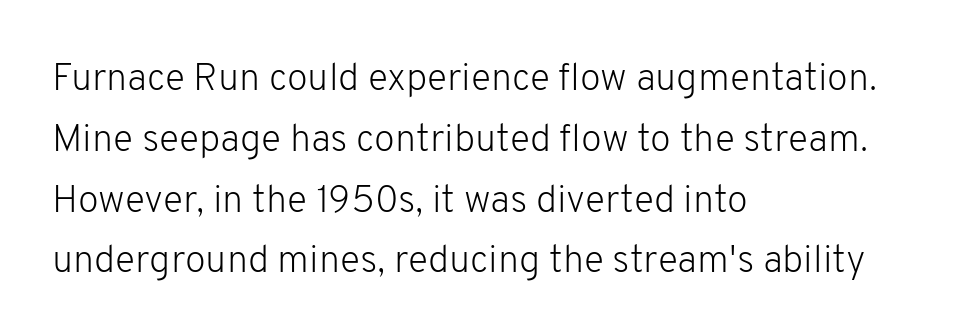
The image shows 38 px light sans-serif type, upright; set left-aligned, normal line spacing (1.6x), normal letter spacing, not underlined; low stroke contrast and a medium x-height.
